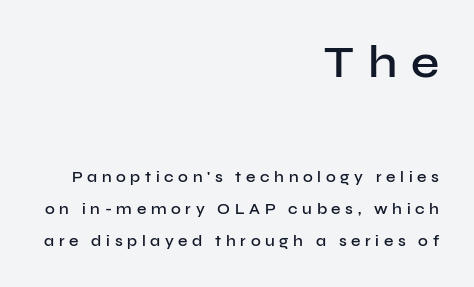
{"serif": "no", "italic": "no", "bold": "semi", "weight": "semibold", "width": "normal", "stroke_contrast": "low", "x_height": "medium", "monospaced": "no", "underline": "no", "align": "right", "line_spacing": "loose", "line_spacing_ratio": 2.15, "letter_spacing": "wide", "letter_spacing_em": 0.31, "larger_block": "first", "size_ratio": 3.0, "glyph_px": 45}
